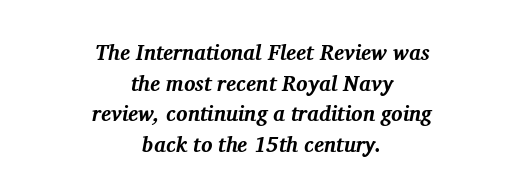
Q: Is the text bold? A: Yes.
Q: Is the text italic (slanted)? A: Yes, it leans right by about 11 degrees.
Q: Is the text underlined? A: No.
Q: How is the paragraph aligned? A: Centered.
Q: Is the spacing between letters normal or unusually wide? A: Normal.
Q: Is the spacing between lines tight, normal or loose? A: Normal.
